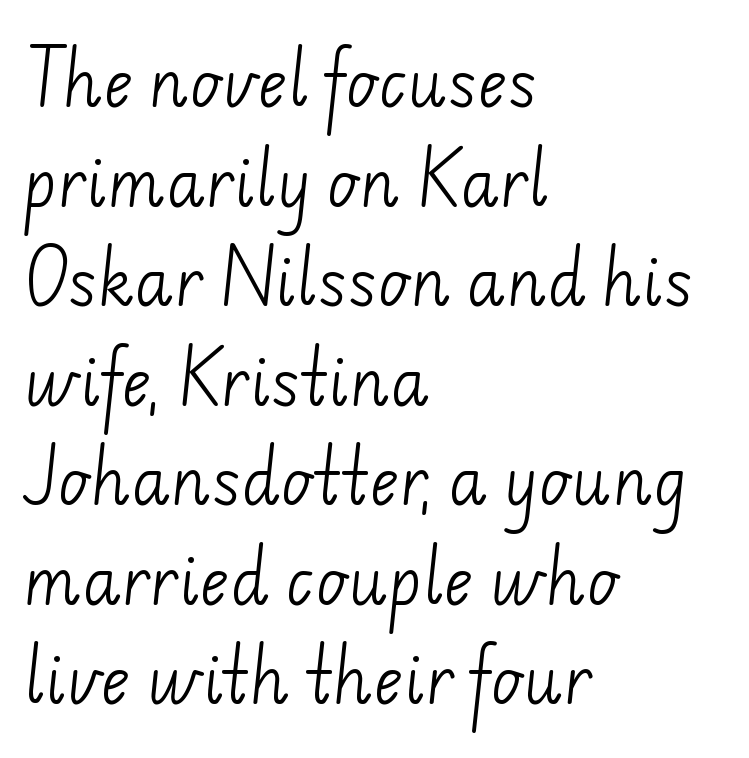
Q: Is the text bold? A: No.
Q: Is the typeface a serif or a sans-serif typeface? A: Sans-serif.
Q: Is the text underlined? A: No.
Q: How is the paragraph aligned? A: Left-aligned.
Q: Is the spacing between letters normal or unusually wide? A: Normal.
Q: Is the spacing between lines tight, normal or loose? A: Normal.
Q: Width (condensed, normal, or wide)? A: Normal.
Q: Stroke contrast? A: Low.
Q: x-height? A: Small.
Q: Monospaced? A: No.
